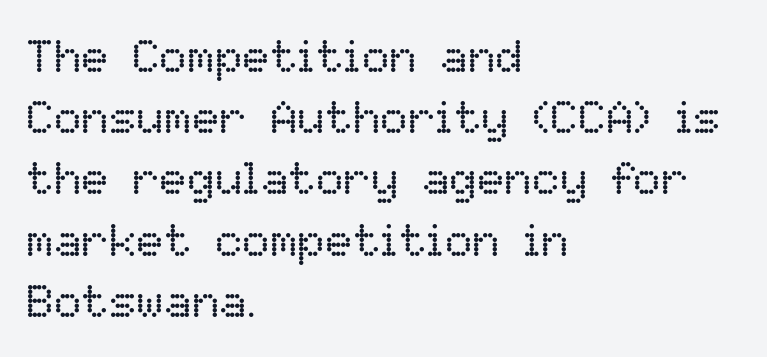
Q: Is the text bold? A: No.
Q: Is the text italic (slanted)? A: No, it is upright.
Q: Is the text underlined? A: No.
Q: How is the paragraph aligned? A: Left-aligned.
Q: Is the spacing between letters normal or unusually wide? A: Normal.
Q: Is the spacing between lines tight, normal or loose? A: Normal.
Q: Width (condensed, normal, or wide)? A: Normal.
Q: Stroke contrast? A: Low.
Q: x-height? A: Medium.
Q: Monospaced? A: No.
